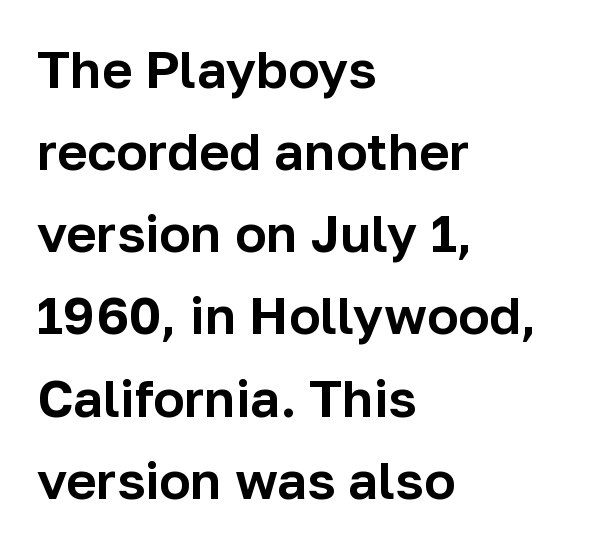
Q: Is the text italic (slanted)? A: No, it is upright.
Q: Is the typeface a serif or a sans-serif typeface? A: Sans-serif.
Q: Is the text underlined? A: No.
Q: How is the paragraph aligned? A: Left-aligned.
Q: Is the spacing between letters normal or unusually wide? A: Normal.
Q: Is the spacing between lines tight, normal or loose? A: Normal.
Q: Width (condensed, normal, or wide)? A: Normal.
Q: Stroke contrast? A: Low.
Q: x-height? A: Medium.
Q: Monospaced? A: No.
